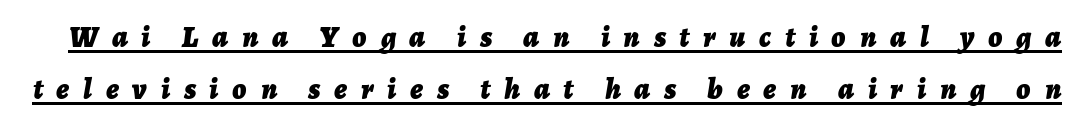
Q: Is the text bold? A: Yes.
Q: Is the text italic (slanted)? A: Yes, it leans right by about 7 degrees.
Q: Is the text underlined? A: Yes.
Q: Is the spacing between letters normal or unusually wide? A: Unusually wide.
Q: Width (condensed, normal, or wide)? A: Normal.
Q: Stroke contrast? A: Low.
Q: x-height? A: Medium.
Q: Monospaced? A: No.
